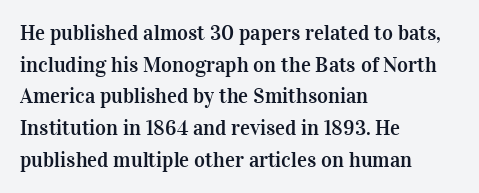
The image shows 21 px text type, upright; set left-aligned, normal line spacing (1.51x), normal letter spacing, not underlined.
